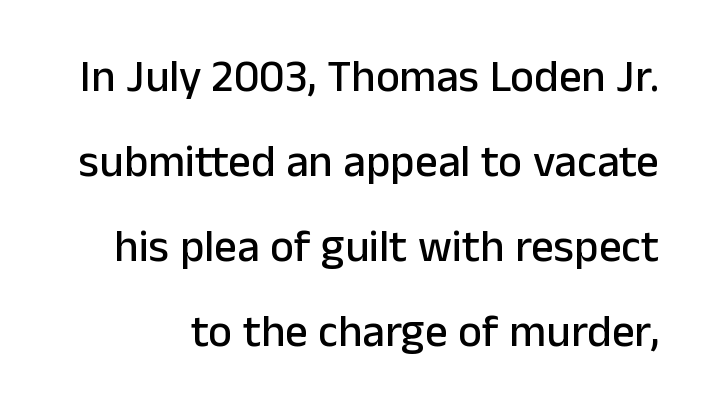
{"serif": "no", "italic": "no", "width": "normal", "stroke_contrast": "low", "x_height": "medium", "monospaced": "no", "underline": "no", "line_spacing_ratio": 1.89, "letter_spacing": "normal", "letter_spacing_em": 0.0, "glyph_px": 45}
